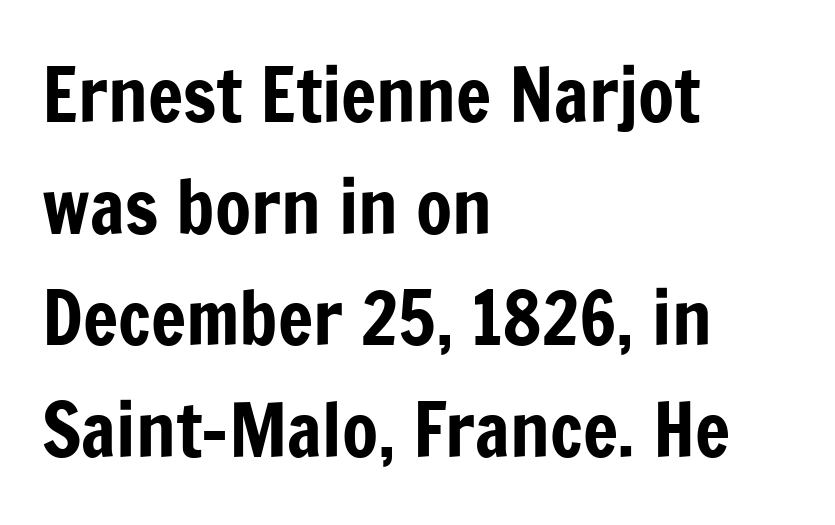
Q: Is the text italic (slanted)? A: No, it is upright.
Q: Is the typeface a serif or a sans-serif typeface? A: Sans-serif.
Q: Is the text underlined? A: No.
Q: How is the paragraph aligned? A: Left-aligned.
Q: Is the spacing between letters normal or unusually wide? A: Normal.
Q: Is the spacing between lines tight, normal or loose? A: Normal.
Q: Width (condensed, normal, or wide)? A: Condensed.
Q: Stroke contrast? A: Low.
Q: x-height? A: Medium.
Q: Monospaced? A: No.
